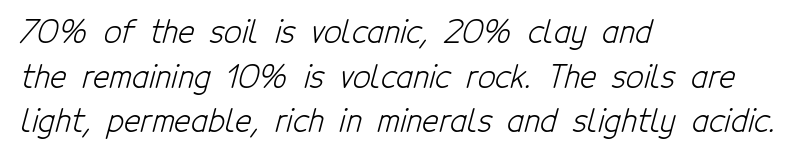
Q: Is the text bold? A: No.
Q: Is the typeface a serif or a sans-serif typeface? A: Sans-serif.
Q: Is the text underlined? A: No.
Q: How is the paragraph aligned? A: Left-aligned.
Q: Is the spacing between letters normal or unusually wide? A: Normal.
Q: Is the spacing between lines tight, normal or loose? A: Normal.
Q: Width (condensed, normal, or wide)? A: Condensed.
Q: Stroke contrast? A: Low.
Q: x-height? A: Medium.
Q: Monospaced? A: No.
